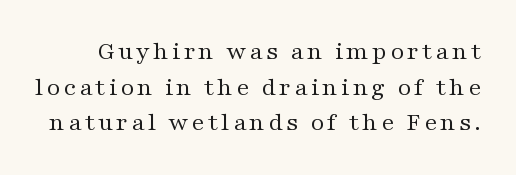
The image shows 26 px text type, upright; set normal line spacing (1.37x), not underlined.
